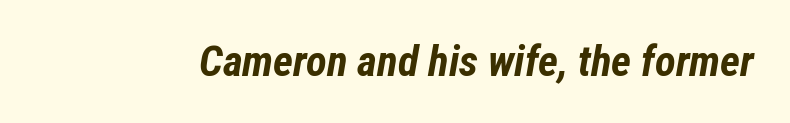
The foot of each line stays bare and open. Students, note that the glyphs here touch the page at normal intervals. Proportional: the letters do not fall into vertical columns. The specimen reads as italic at a glance. This is heavy type, rendered in bold.
